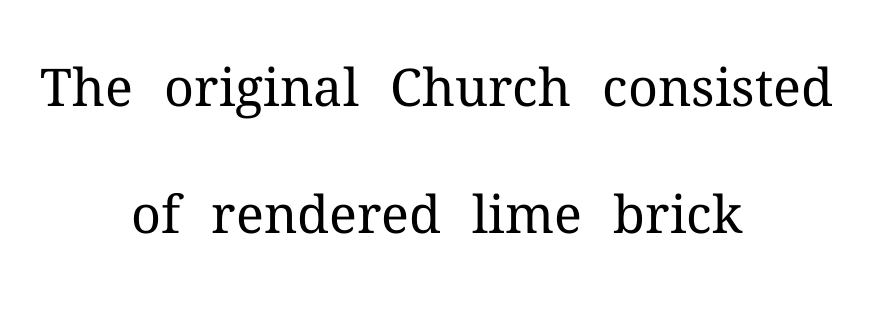
The image shows 52 px regular-weight serif type, upright; set centered, loose line spacing (2.45x), normal letter spacing, not underlined; medium stroke contrast and a medium x-height.
